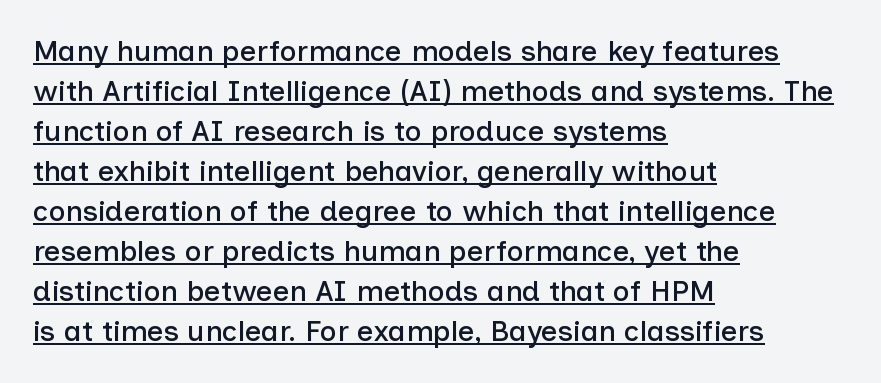
Unlike a traditional serif, this face leaves its strokes unadorned. No italicization has been applied; the sample stays upright. Quick note: underline on. The face used here is rendered with its standard letterfit.
